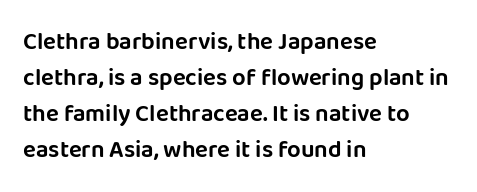
Q: Is the text italic (slanted)? A: No, it is upright.
Q: Is the text underlined? A: No.
Q: How is the paragraph aligned? A: Left-aligned.
Q: Is the spacing between letters normal or unusually wide? A: Normal.
Q: Is the spacing between lines tight, normal or loose? A: Normal.
